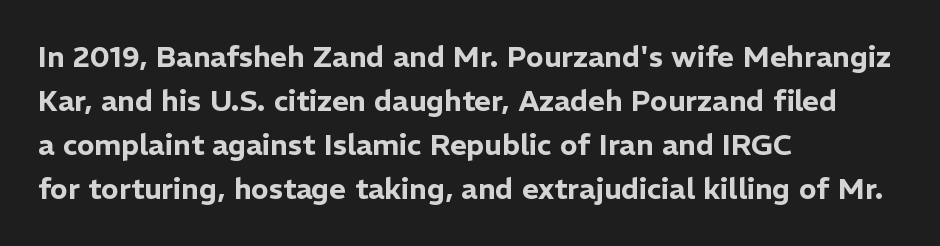
The image shows 29 px sans-serif type, upright; set left-aligned, normal line spacing (1.52x), normal letter spacing, not underlined; low stroke contrast and a medium x-height.
